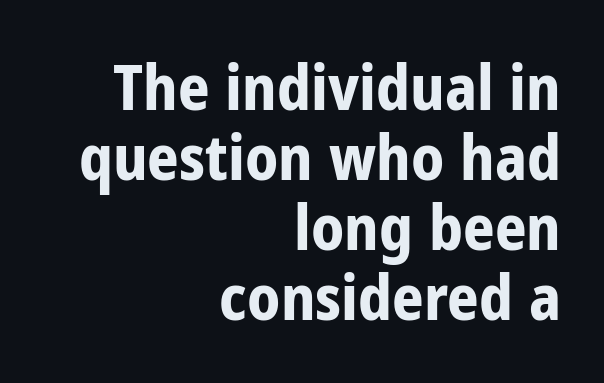
{"serif": "no", "italic": "no", "bold": "yes", "weight": "bold", "width": "condensed", "stroke_contrast": "low", "x_height": "medium", "monospaced": "no", "underline": "no", "align": "right", "line_spacing": "tight", "line_spacing_ratio": 1.13, "letter_spacing": "normal", "letter_spacing_em": 0.0, "glyph_px": 62}
